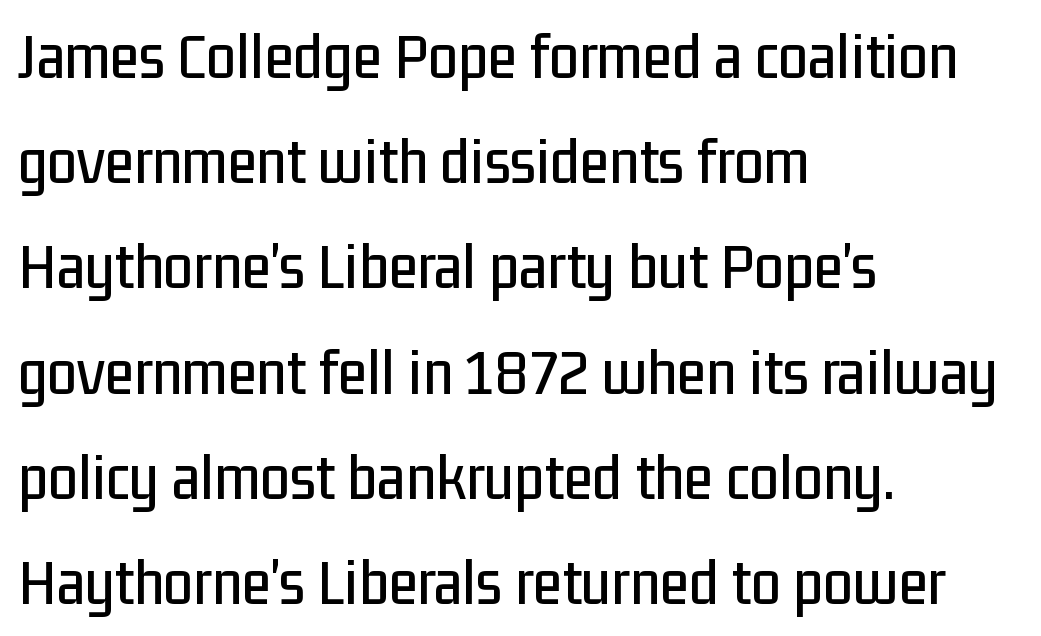
Q: Is the text italic (slanted)? A: No, it is upright.
Q: Is the typeface a serif or a sans-serif typeface? A: Sans-serif.
Q: Is the text underlined? A: No.
Q: How is the paragraph aligned? A: Left-aligned.
Q: Is the spacing between letters normal or unusually wide? A: Normal.
Q: Is the spacing between lines tight, normal or loose? A: Normal.
Q: Width (condensed, normal, or wide)? A: Condensed.
Q: Stroke contrast? A: Low.
Q: x-height? A: Medium.
Q: Monospaced? A: No.
